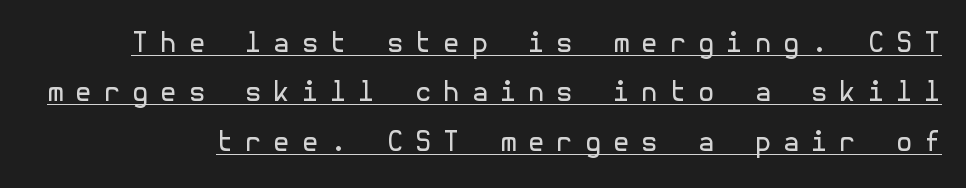
{"italic": "no", "bold": "no", "underline": "yes", "line_spacing_ratio": 1.83, "letter_spacing": "wide", "letter_spacing_em": 0.43, "glyph_px": 27}
